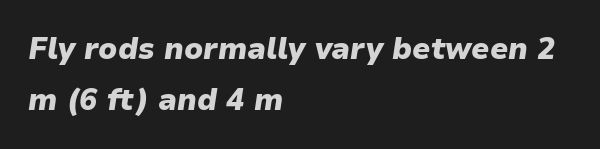
Q: Is the text bold? A: Yes.
Q: Is the text italic (slanted)? A: Yes, it leans right by about 9 degrees.
Q: Is the text underlined? A: No.
Q: How is the paragraph aligned? A: Left-aligned.
Q: Is the spacing between letters normal or unusually wide? A: Normal.
Q: Is the spacing between lines tight, normal or loose? A: Normal.
Q: Width (condensed, normal, or wide)? A: Normal.
Q: Stroke contrast? A: Low.
Q: x-height? A: Medium.
Q: Monospaced? A: No.
